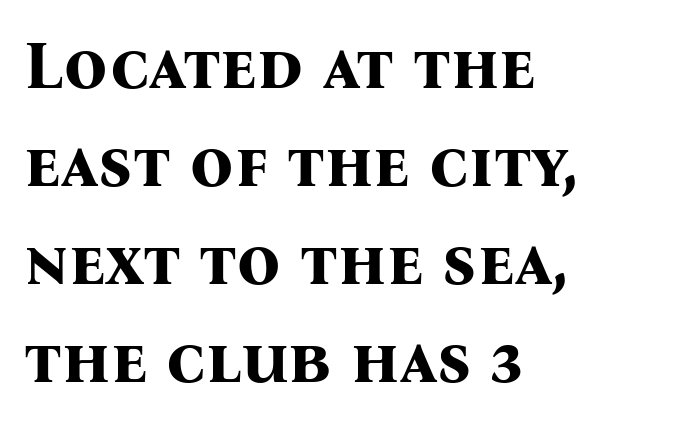
{"serif": "yes", "italic": "no", "bold": "yes", "weight": "bold", "width": "normal", "stroke_contrast": "medium", "x_height": "medium", "monospaced": "no", "underline": "no", "align": "left", "line_spacing": "normal", "line_spacing_ratio": 1.44, "letter_spacing": "normal", "letter_spacing_em": 0.0, "glyph_px": 68}
